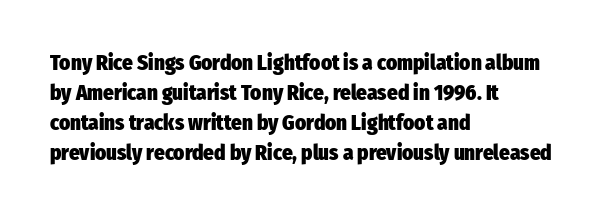
The image shows 21 px bold type, upright; set left-aligned, normal line spacing (1.43x), normal letter spacing, not underlined.
